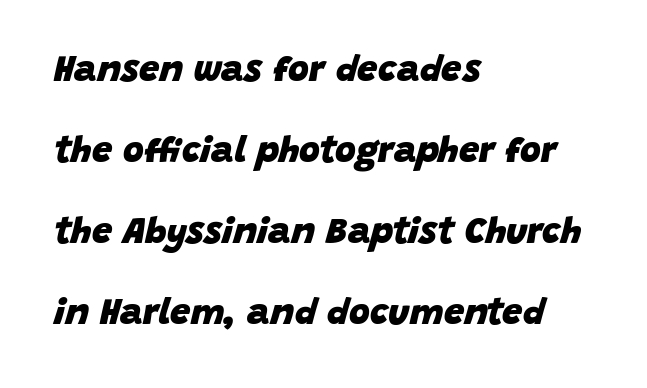
Q: Is the text bold? A: Yes.
Q: Is the text italic (slanted)? A: Yes, it leans right by about 15 degrees.
Q: Is the text underlined? A: No.
Q: How is the paragraph aligned? A: Left-aligned.
Q: Is the spacing between letters normal or unusually wide? A: Normal.
Q: Is the spacing between lines tight, normal or loose? A: Loose.
Q: Width (condensed, normal, or wide)? A: Normal.
Q: Stroke contrast? A: Low.
Q: x-height? A: Large.
Q: Monospaced? A: No.
